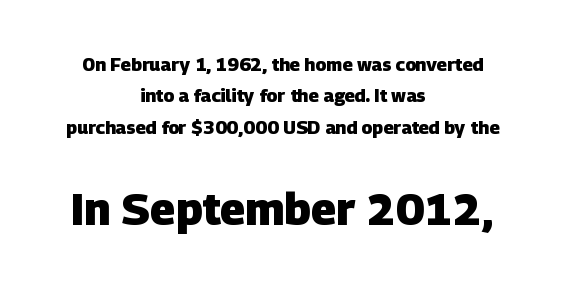
Q: Is the text bold? A: Yes.
Q: Is the typeface a serif or a sans-serif typeface? A: Sans-serif.
Q: Is the text underlined? A: No.
Q: How is the paragraph aligned? A: Centered.
Q: Is the spacing between letters normal or unusually wide? A: Normal.
Q: Which block of text is set in a larger size, the first (top) or the second (bottom)? A: The second (bottom) one.
Q: Width (condensed, normal, or wide)? A: Normal.
Q: Stroke contrast? A: Low.
Q: x-height? A: Large.
Q: Monospaced? A: No.
